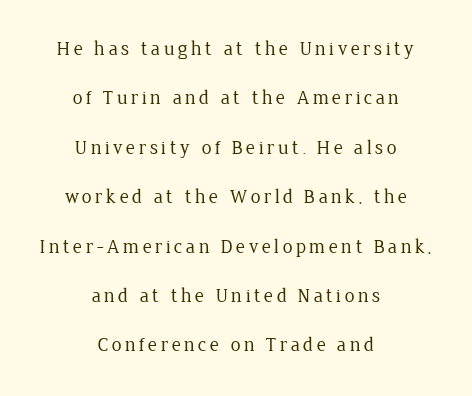
The rag falls on both sides of this text block equally. The axis of the letterforms is exactly vertical. Descenders are the only things crossing below the line. These glyphs show unthickened strokes, regular width or finer. The leading is generous, giving the passage an open texture.
